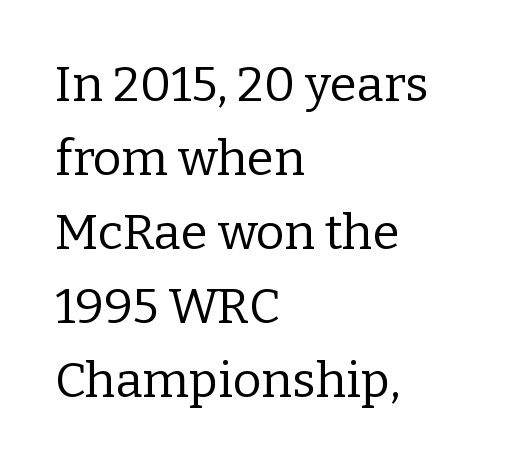
Weight: not bold — regular or lighter. Anything drawn beneath the words? Only blank space. To sum up the face: it has serifs. Normally led — the rows are evenly, conventionally spaced. Nothing unusual about the tracking: characters are spaced as the font intends. The typography opts for an upright posture over an oblique one.
